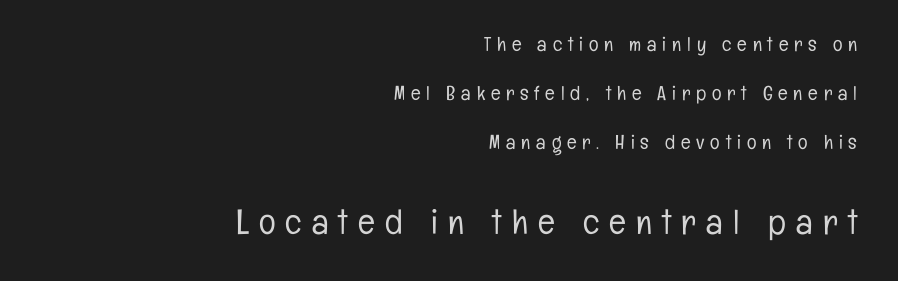
{"serif": "no", "italic": "no", "bold": "no", "weight": "light", "width": "condensed", "stroke_contrast": "low", "x_height": "medium", "monospaced": "no", "underline": "no", "align": "right", "line_spacing": "loose", "line_spacing_ratio": 2.46, "letter_spacing": "wide", "letter_spacing_em": 0.29, "larger_block": "second", "size_ratio": 1.75, "glyph_px": 35}
